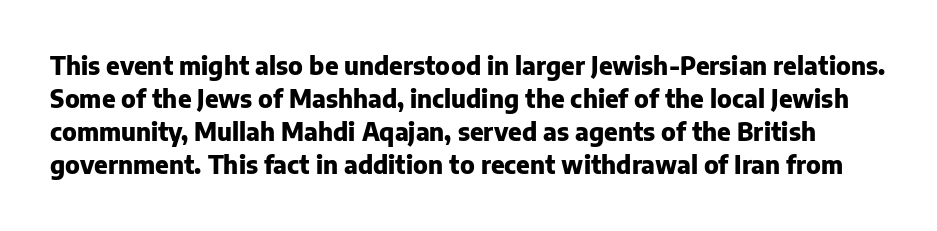
Designer's note — italics off, roman on. Quick note: interline space is typical. Heavy-handed strokes throughout: this text is bold. The specimen omits any rule beneath the text block's lines. Here the glyphs are tracked normally, forming tight word shapes.
